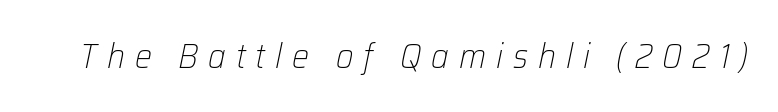
{"italic": "yes", "lean": "right", "slant_degrees": 12, "bold": "no", "weight": "light", "width": "normal", "stroke_contrast": "low", "x_height": "medium", "monospaced": "no", "underline": "no", "letter_spacing": "wide", "letter_spacing_em": 0.29, "glyph_px": 34}
